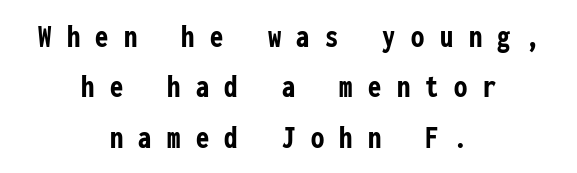
{"serif": "no", "italic": "no", "bold": "yes", "weight": "semibold", "width": "condensed", "stroke_contrast": "low", "x_height": "medium", "monospaced": "yes", "underline": "no", "align": "center", "line_spacing": "normal", "line_spacing_ratio": 1.53, "letter_spacing": "wide", "letter_spacing_em": 0.47, "glyph_px": 33}
